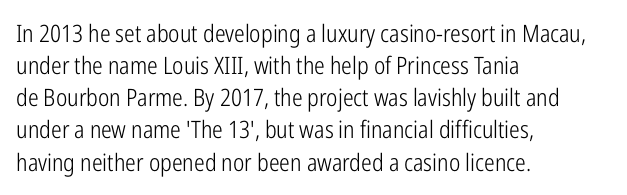
The strip under each line holds only bare page. You could call the tracking neutral — neither tight nor loose. Where is the straight margin? On the left. Upright lettering throughout. The weight tops out at a normal text grade.
